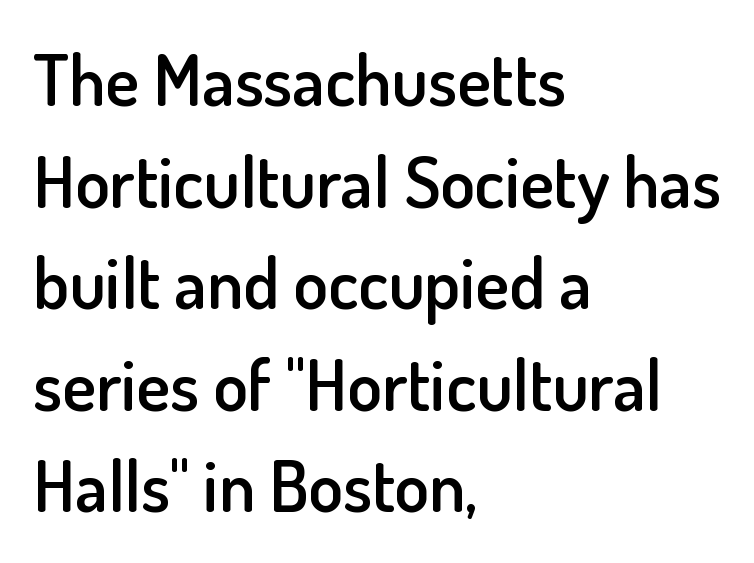
The image shows 71 px semibold sans-serif type, upright; set left-aligned, normal line spacing (1.43x), normal letter spacing, not underlined; low stroke contrast and a small x-height.
